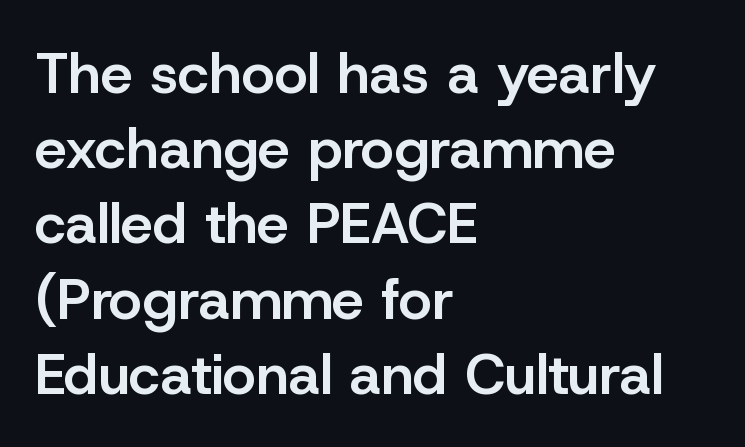
The image shows 57 px semibold sans-serif type, upright; set left-aligned, normal line spacing (1.32x), normal letter spacing, not underlined; low stroke contrast and a medium x-height.
